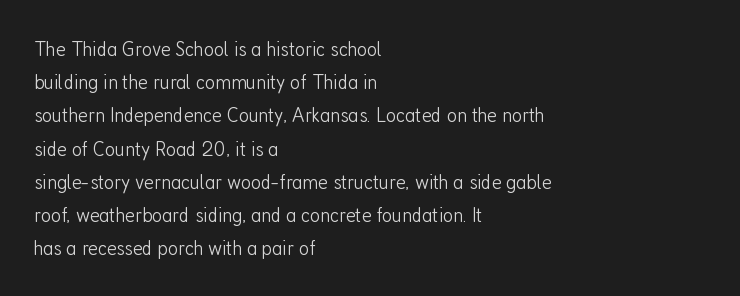
Q: Is the text bold? A: No.
Q: Is the text italic (slanted)? A: No, it is upright.
Q: Is the text underlined? A: No.
Q: How is the paragraph aligned? A: Left-aligned.
Q: Is the spacing between letters normal or unusually wide? A: Normal.
Q: Is the spacing between lines tight, normal or loose? A: Normal.
